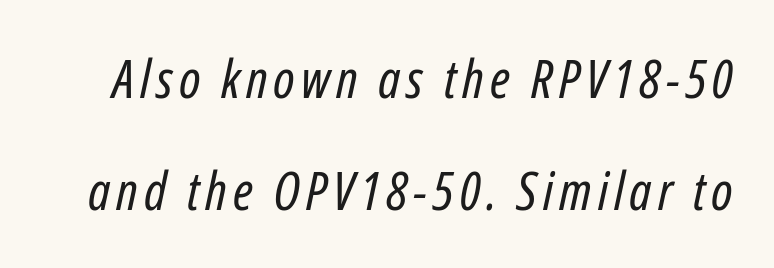
{"italic": "yes", "lean": "right", "slant_degrees": 12, "bold": "no", "weight": "regular", "width": "condensed", "stroke_contrast": "low", "x_height": "medium", "monospaced": "no", "underline": "no", "line_spacing": "loose", "line_spacing_ratio": 2.12, "glyph_px": 53}
